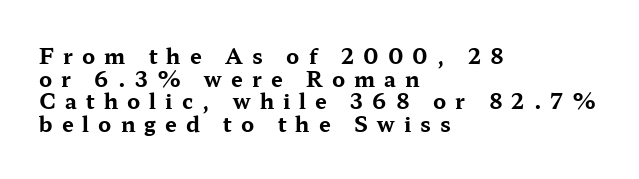
Q: Is the text bold? A: Yes.
Q: Is the text italic (slanted)? A: No, it is upright.
Q: Is the text underlined? A: No.
Q: How is the paragraph aligned? A: Left-aligned.
Q: Is the spacing between letters normal or unusually wide? A: Unusually wide.
Q: Is the spacing between lines tight, normal or loose? A: Tight.
